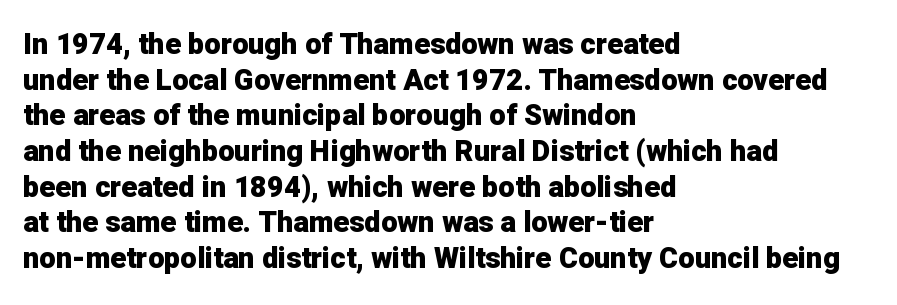
The image shows 29 px heavy sans-serif type, upright; set left-aligned, line spacing 1.23x, normal letter spacing, not underlined; low stroke contrast and a medium x-height.
